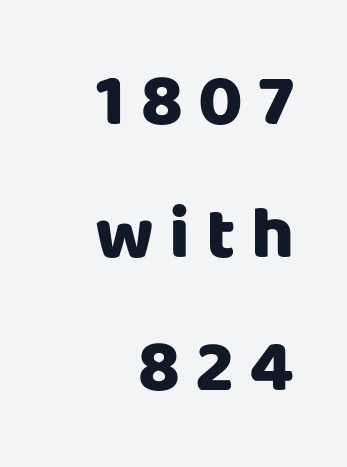
Q: Is the text italic (slanted)? A: No, it is upright.
Q: Is the typeface a serif or a sans-serif typeface? A: Sans-serif.
Q: Is the text underlined? A: No.
Q: How is the paragraph aligned? A: Right-aligned.
Q: Is the spacing between letters normal or unusually wide? A: Unusually wide.
Q: Width (condensed, normal, or wide)? A: Normal.
Q: Stroke contrast? A: Low.
Q: x-height? A: Large.
Q: Monospaced? A: No.
